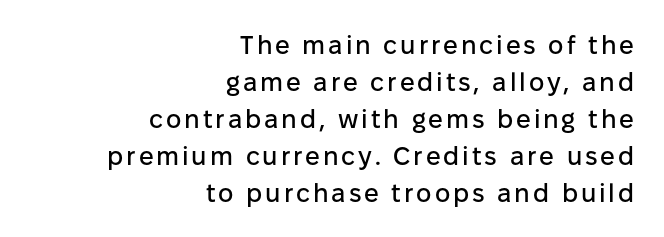
Q: Is the text italic (slanted)? A: No, it is upright.
Q: Is the text underlined? A: No.
Q: How is the paragraph aligned? A: Right-aligned.
Q: Is the spacing between lines tight, normal or loose? A: Normal.
